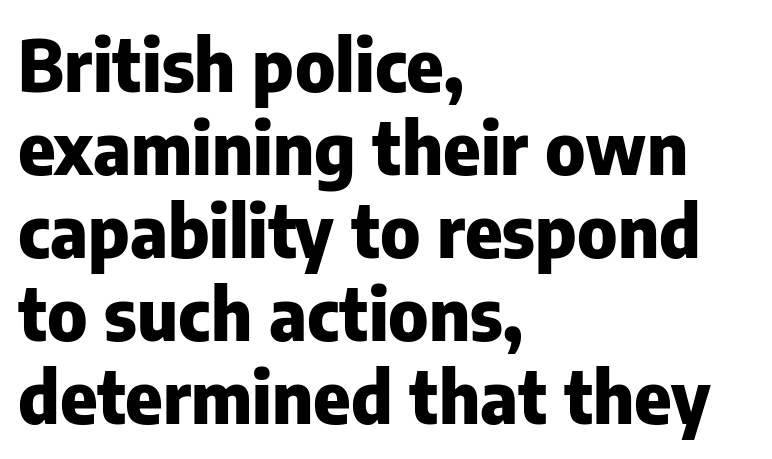
{"serif": "no", "italic": "no", "bold": "yes", "weight": "heavy", "width": "normal", "stroke_contrast": "low", "x_height": "medium", "monospaced": "no", "underline": "no", "align": "left", "line_spacing_ratio": 1.17, "letter_spacing": "normal", "letter_spacing_em": 0.0, "glyph_px": 71}
